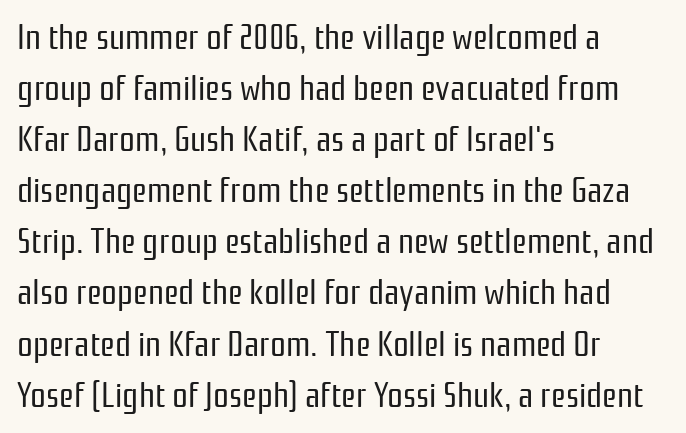
Q: Is the text bold? A: No.
Q: Is the text italic (slanted)? A: No, it is upright.
Q: Is the typeface a serif or a sans-serif typeface? A: Sans-serif.
Q: Is the text underlined? A: No.
Q: How is the paragraph aligned? A: Left-aligned.
Q: Is the spacing between letters normal or unusually wide? A: Normal.
Q: Is the spacing between lines tight, normal or loose? A: Normal.
Q: Width (condensed, normal, or wide)? A: Condensed.
Q: Stroke contrast? A: Low.
Q: x-height? A: Medium.
Q: Monospaced? A: No.
